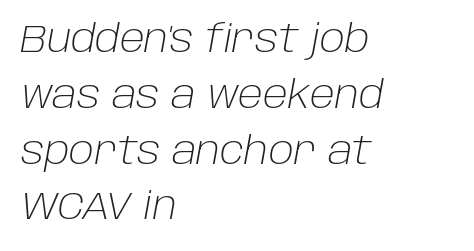
You could call the tracking neutral — neither tight nor loose. Weight: regular or lighter. The paragraph has a hard left edge and a soft right edge. Rendered with sloped, italic letterforms. Think of a printed novel: that variable character pitch is what you see here. The passage shown stacks its lines at a standard gap.
